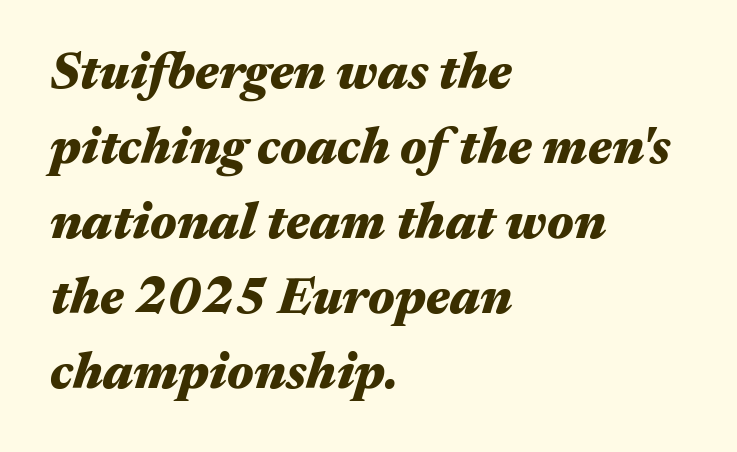
The image shows 51 px heavy, wide type, italic (leaning right); set left-aligned, normal line spacing (1.47x), normal letter spacing, not underlined; medium stroke contrast and a medium x-height.
